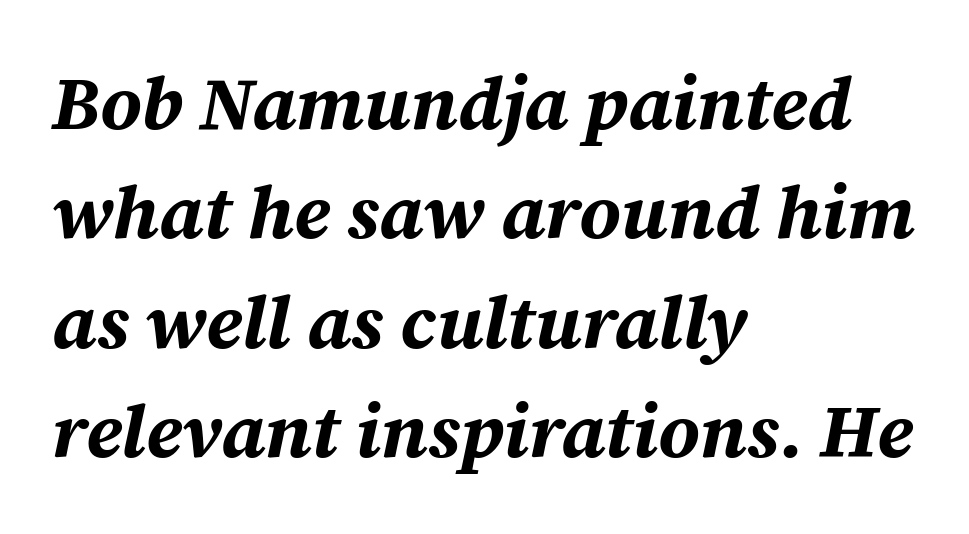
The image shows 75 px bold type, italic (leaning right); set left-aligned, normal line spacing (1.46x), normal letter spacing, not underlined; medium stroke contrast and a medium x-height.
